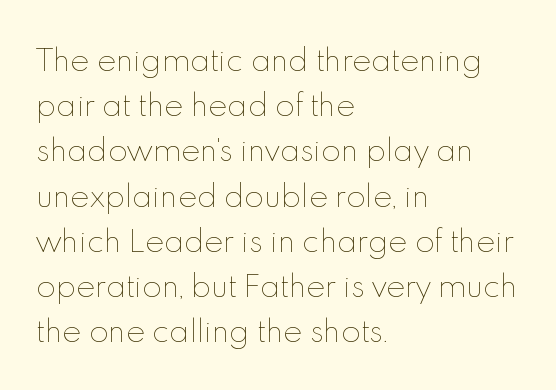
Horizontal alignment here is leftward, the default for most running prose. You could call the tracking neutral — neither tight nor loose. The line-height multiplier appears to be the usual default. Each letter keeps its own natural width here, so spacing adapts to shape. Notice how the stems are strictly vertical — no italics here.
